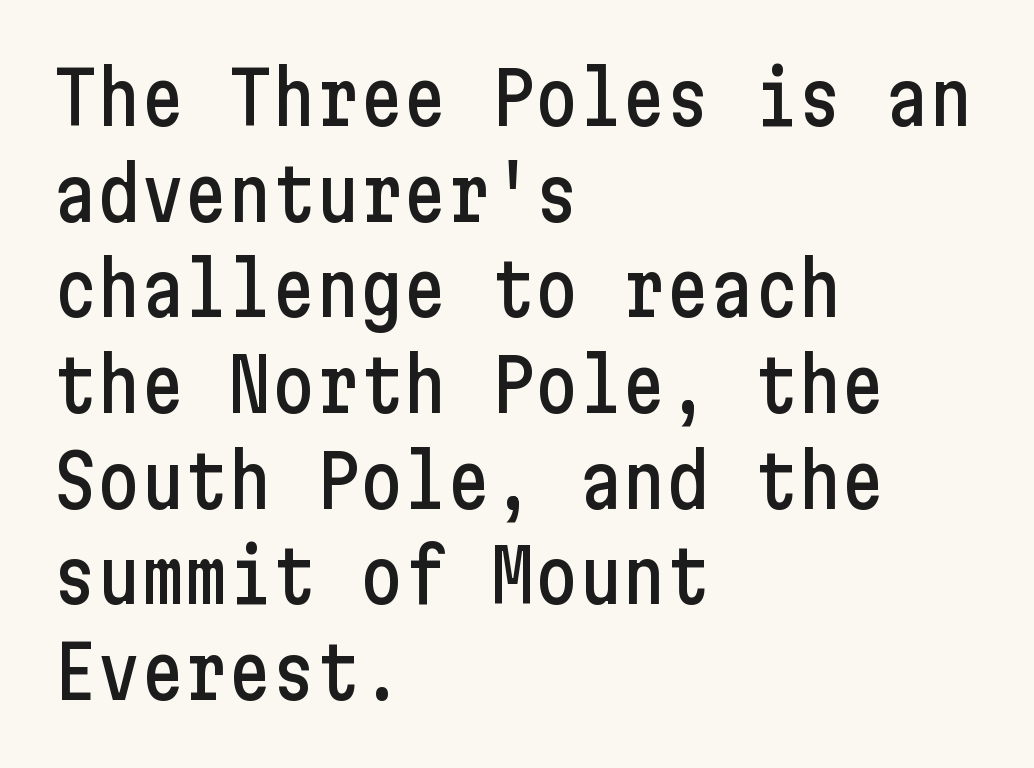
The image shows 73 px condensed sans-serif type, upright; set left-aligned, normal line spacing (1.31x), normal letter spacing, not underlined; low stroke contrast and a medium x-height.
